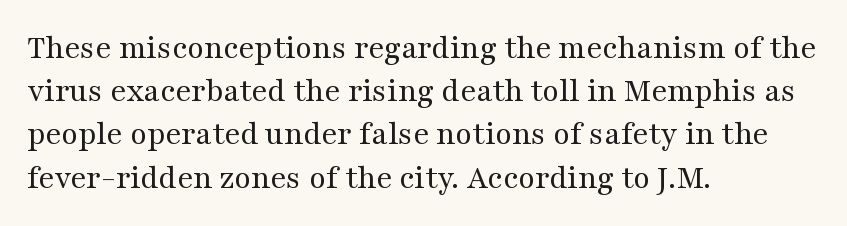
The image shows 34 px regular-weight, wide serif type, upright; set left-aligned, normal line spacing (1.27x), normal letter spacing, not underlined; medium stroke contrast and a medium x-height.
